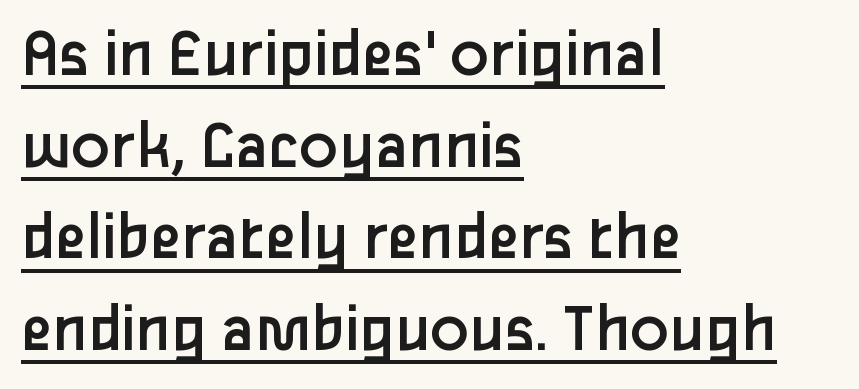
Notice how the stems are strictly vertical — no italics here. The rendering uses natural spacing where letterforms have individual widths. Each letter's strokes conclude bluntly, with no projecting serifs. The block of text has a typical density, with ordinary space between rows. Left-aligned paragraph, ragged on the right.
